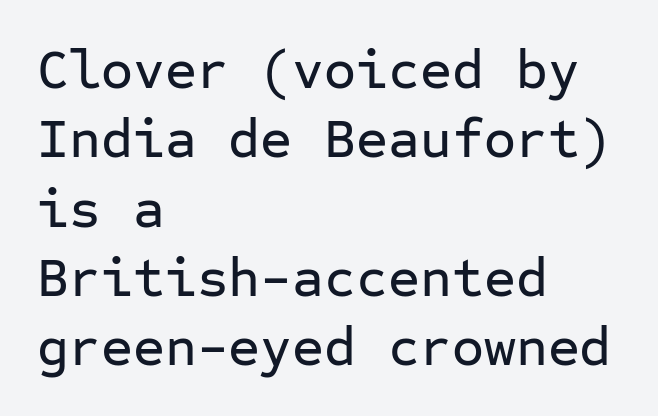
The image shows 55 px sans-serif type, upright, monospaced; set left-aligned, normal line spacing (1.26x), normal letter spacing, not underlined; low stroke contrast and a medium x-height.
